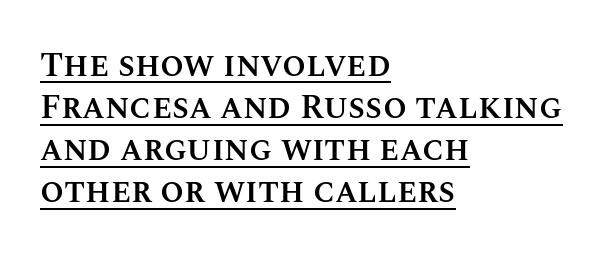
The letters are semibold — heavier than regular but short of a full bold. The rag falls on the right side of this text block. These characters rest on top of a visible drawn line. The passage shown is typed in a proportional face where columns would drift.
